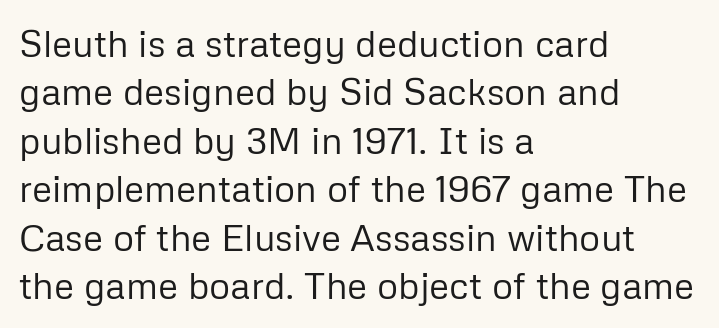
{"serif": "no", "italic": "no", "bold": "no", "weight": "regular", "width": "normal", "stroke_contrast": "low", "x_height": "medium", "monospaced": "no", "underline": "no", "align": "left", "line_spacing": "normal", "line_spacing_ratio": 1.31, "letter_spacing": "normal", "letter_spacing_em": 0.0, "glyph_px": 37}
